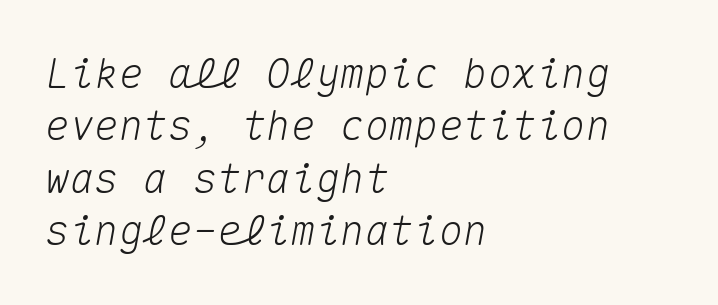
{"italic": "yes", "lean": "right", "slant_degrees": 10, "width": "normal", "stroke_contrast": "medium", "x_height": "medium", "monospaced": "yes", "underline": "no", "align": "left", "line_spacing": "normal", "line_spacing_ratio": 1.28, "letter_spacing": "normal", "letter_spacing_em": 0.0, "glyph_px": 41}
